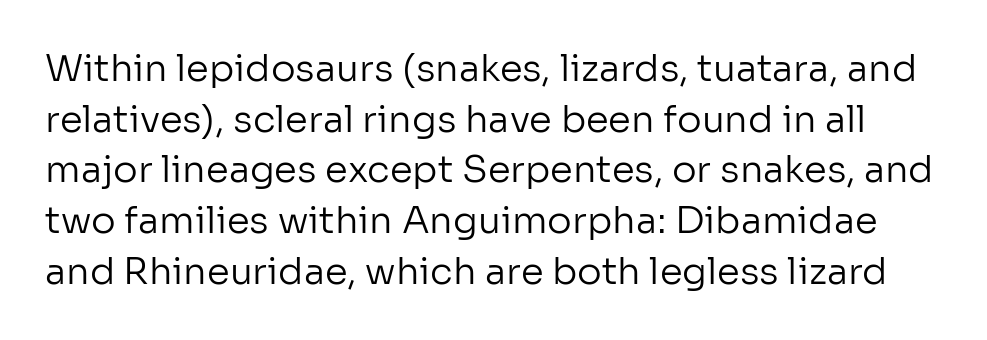
{"serif": "no", "italic": "no", "bold": "no", "weight": "regular", "width": "normal", "stroke_contrast": "low", "x_height": "medium", "monospaced": "no", "underline": "no", "line_spacing": "normal", "line_spacing_ratio": 1.37, "letter_spacing": "normal", "letter_spacing_em": 0.0, "glyph_px": 37}
